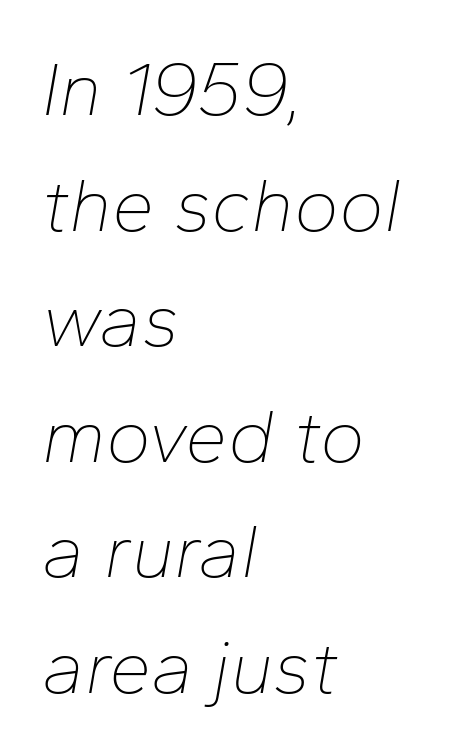
Compared with a centered layout, this one pins lines to the left instead. The face looks like a standard text weight, possibly lighter. Clear beneath every line of the passage. The lines sit at an ordinary, default distance from one another. Quick note: italic. The letters advance in unequal steps, a hallmark of proportional type.
